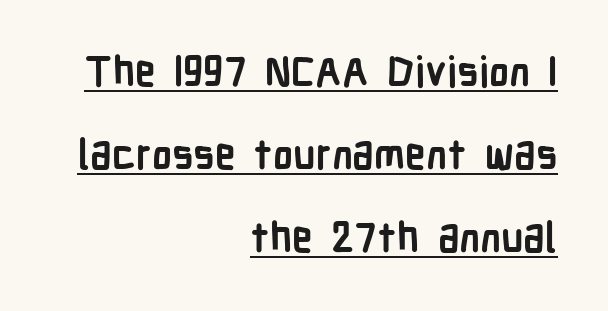
The image shows 41 px semibold, condensed sans-serif type, upright; set right-aligned, loose line spacing (2.03x), normal letter spacing, underlined; low stroke contrast and a medium x-height.
